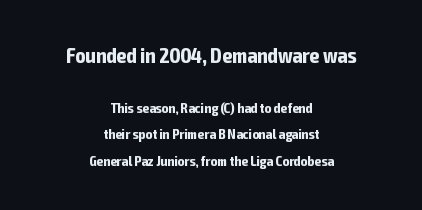
Every character sits straight up, as roman type does. Airy leading. You get the large type first, then a drop to smaller type. Quick note: underline off. The gaps between neighbouring characters are ordinary and unremarkable. Centered paragraph, ragged on both sides.
